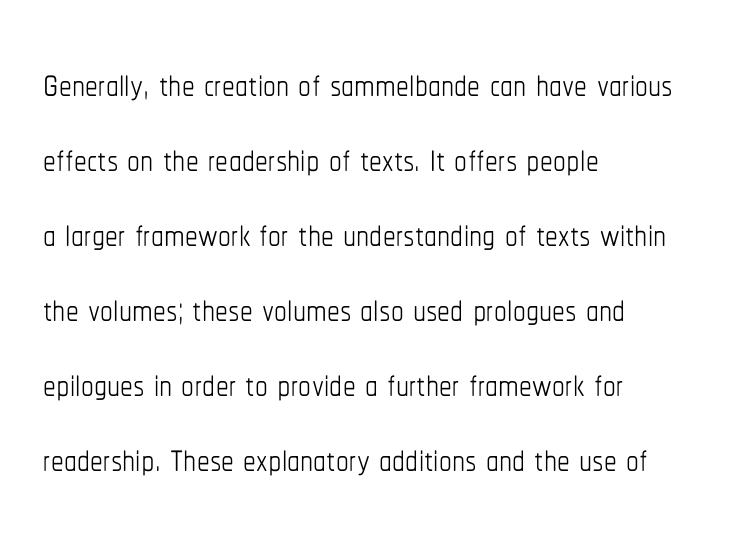
{"italic": "no", "bold": "no", "weight": "thin", "width": "condensed", "stroke_contrast": "low", "x_height": "medium", "monospaced": "no", "underline": "no", "align": "left", "line_spacing": "normal", "line_spacing_ratio": 1.47, "letter_spacing": "normal", "letter_spacing_em": 0.0, "glyph_px": 51}
